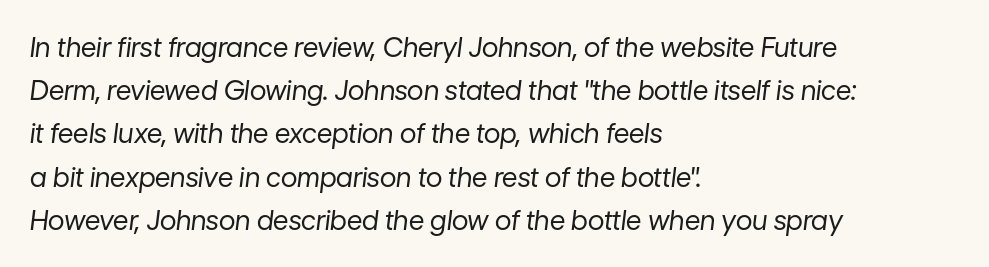
The image shows 27 px text type, italic (leaning right); set left-aligned, normal line spacing (1.6x), normal letter spacing, not underlined.
